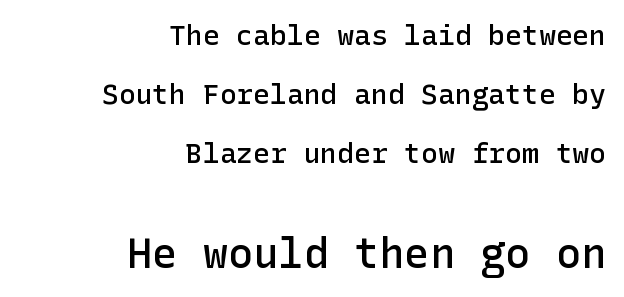
The image shows 42 px semibold sans-serif type, upright; set right-aligned, loose line spacing (2.1x), normal letter spacing, not underlined; the second (bottom) block is 1.5x larger; low stroke contrast and a medium x-height.
